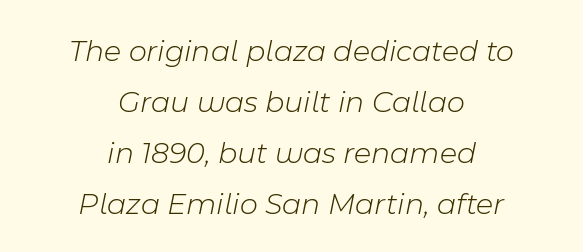
The image shows 31 px light type, italic (leaning right); set centered, normal line spacing (1.64x), normal letter spacing, not underlined; low stroke contrast and a medium x-height.
